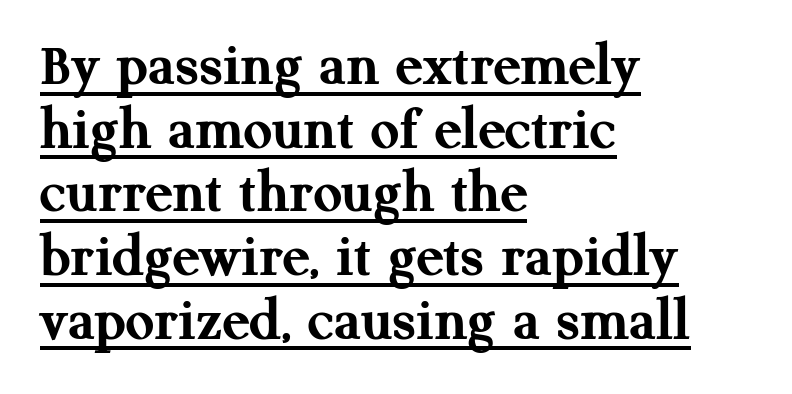
Q: Is the text bold? A: Yes.
Q: Is the text italic (slanted)? A: No, it is upright.
Q: Is the typeface a serif or a sans-serif typeface? A: Serif.
Q: Is the text underlined? A: Yes.
Q: How is the paragraph aligned? A: Left-aligned.
Q: Is the spacing between letters normal or unusually wide? A: Normal.
Q: Is the spacing between lines tight, normal or loose? A: Tight.
Q: Width (condensed, normal, or wide)? A: Normal.
Q: Stroke contrast? A: Medium.
Q: x-height? A: Medium.
Q: Monospaced? A: No.
